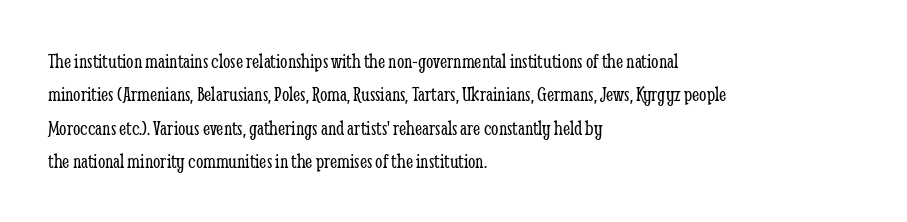
How would I describe the line gaps? Plain and ordinary. Weight: in the light-to-regular range. The type is set solid horizontally, with unmodified tracking. The lines are quadded left.
